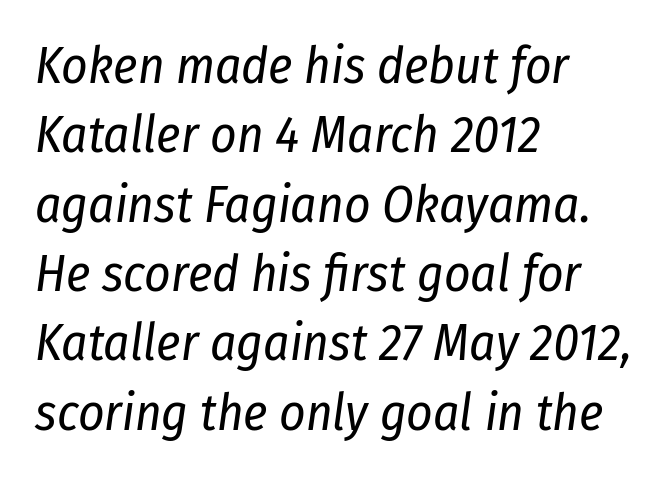
Q: Is the text bold? A: No.
Q: Is the text italic (slanted)? A: Yes, it leans right by about 8 degrees.
Q: Is the text underlined? A: No.
Q: How is the paragraph aligned? A: Left-aligned.
Q: Is the spacing between letters normal or unusually wide? A: Normal.
Q: Is the spacing between lines tight, normal or loose? A: Normal.
Q: Width (condensed, normal, or wide)? A: Condensed.
Q: Stroke contrast? A: Low.
Q: x-height? A: Medium.
Q: Monospaced? A: No.
